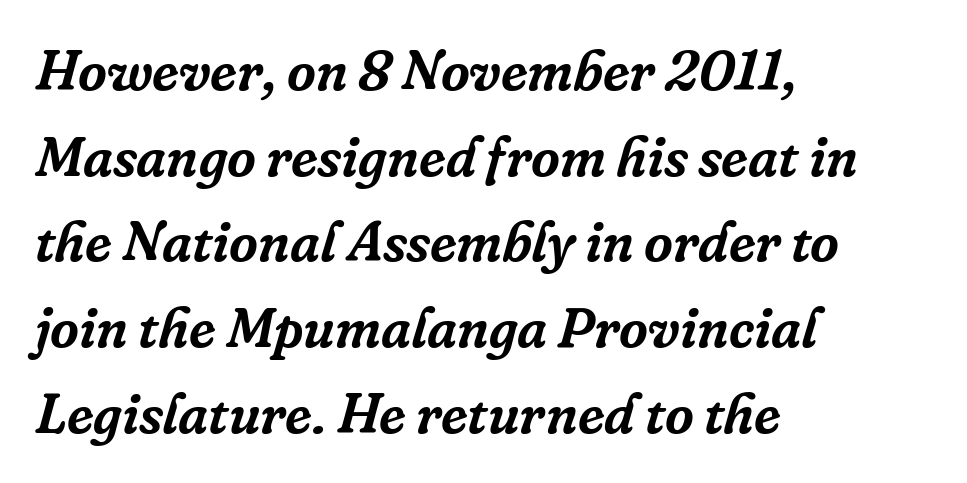
Q: Is the text italic (slanted)? A: Yes, it leans right by about 16 degrees.
Q: Is the typeface a serif or a sans-serif typeface? A: Serif.
Q: Is the text underlined? A: No.
Q: How is the paragraph aligned? A: Left-aligned.
Q: Is the spacing between letters normal or unusually wide? A: Normal.
Q: Is the spacing between lines tight, normal or loose? A: Normal.
Q: Width (condensed, normal, or wide)? A: Normal.
Q: Stroke contrast? A: Low.
Q: x-height? A: Medium.
Q: Monospaced? A: No.
